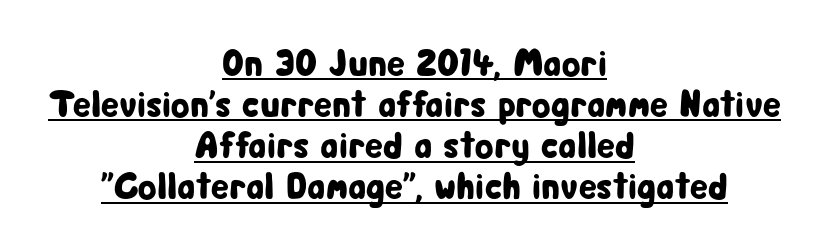
{"serif": "no", "italic": "no", "width": "condensed", "stroke_contrast": "low", "x_height": "medium", "monospaced": "no", "underline": "yes", "align": "center", "line_spacing": "tight", "line_spacing_ratio": 1.08, "letter_spacing": "normal", "letter_spacing_em": 0.0, "glyph_px": 38}
